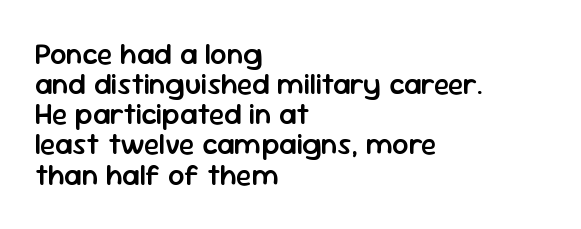
The image shows 29 px semibold sans-serif type, upright; set left-aligned, tight line spacing (1.04x), normal letter spacing, not underlined; low stroke contrast and a medium x-height.
